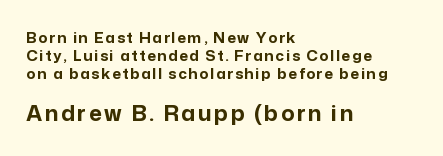
Q: Is the text bold? A: Yes.
Q: Is the text italic (slanted)? A: No, it is upright.
Q: Is the text underlined? A: No.
Q: How is the paragraph aligned? A: Left-aligned.
Q: Which block of text is set in a larger size, the first (top) or the second (bottom)? A: The second (bottom) one.
